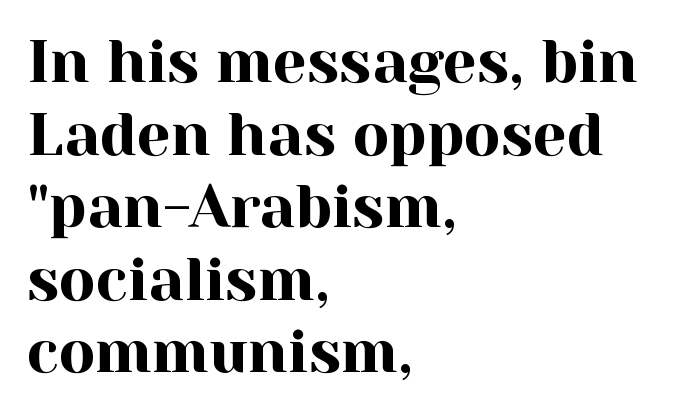
{"serif": "yes", "italic": "no", "width": "normal", "x_height": "medium", "monospaced": "no", "underline": "no", "align": "left", "line_spacing_ratio": 1.21, "letter_spacing": "normal", "letter_spacing_em": 0.0, "glyph_px": 60}
